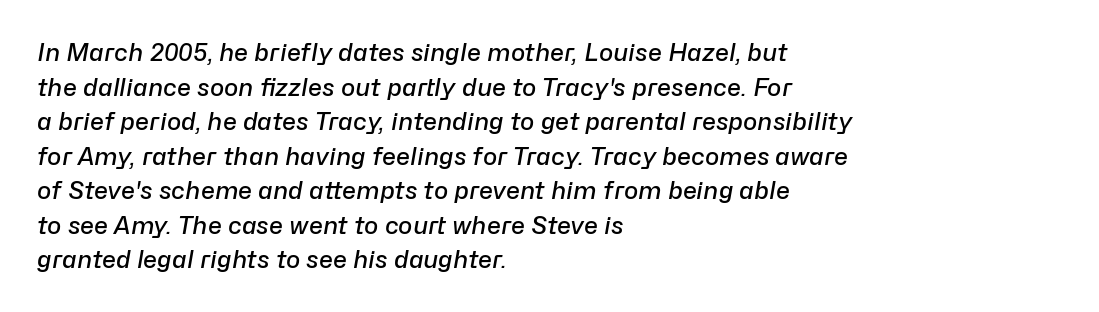
The image shows 24 px text type, italic (leaning right); set left-aligned, normal line spacing (1.44x), normal letter spacing, not underlined.
